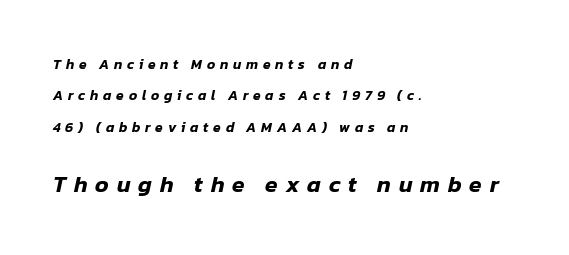
The image shows 23 px text type, italic (leaning right); set left-aligned, loose line spacing (2.25x), unusually wide letter spacing (+0.34 em), not underlined; the second (bottom) block is 1.64x larger.
